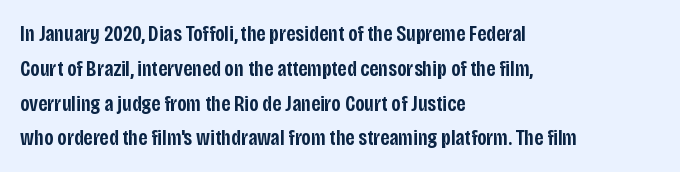
The image shows 22 px text type, upright; set left-aligned, normal line spacing (1.58x), normal letter spacing, not underlined.
